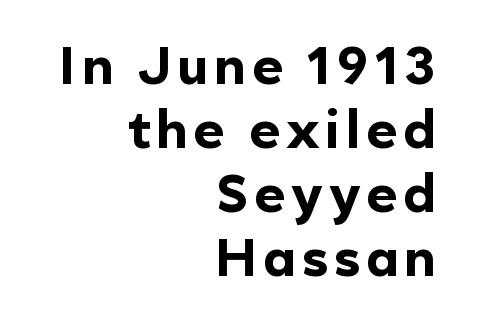
The rendering uses a bold face; every stroke is thick and dark. Character widths vary here, with narrow letters taking less room than wide ones. Glance below the letters and you will spot only blank space. Every stem runs plumb, perpendicular to the baseline. The ragged edge is on the left, which tells us the setting is flush right.
